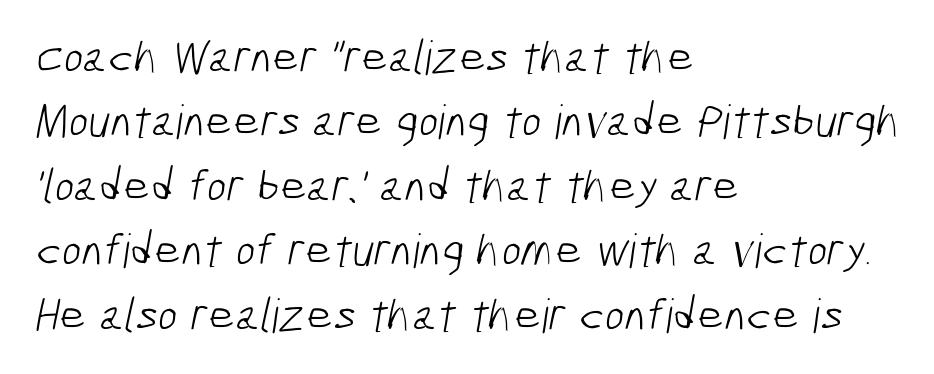
Q: Is the text bold? A: No.
Q: Is the typeface a serif or a sans-serif typeface? A: Sans-serif.
Q: Is the text underlined? A: No.
Q: How is the paragraph aligned? A: Left-aligned.
Q: Is the spacing between letters normal or unusually wide? A: Normal.
Q: Is the spacing between lines tight, normal or loose? A: Normal.
Q: Width (condensed, normal, or wide)? A: Condensed.
Q: Stroke contrast? A: Low.
Q: x-height? A: Medium.
Q: Monospaced? A: No.
